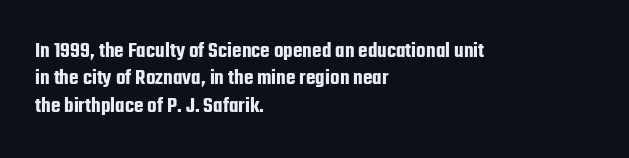
Q: Is the text italic (slanted)? A: No, it is upright.
Q: Is the text underlined? A: No.
Q: How is the paragraph aligned? A: Left-aligned.
Q: Is the spacing between letters normal or unusually wide? A: Normal.
Q: Is the spacing between lines tight, normal or loose? A: Normal.
